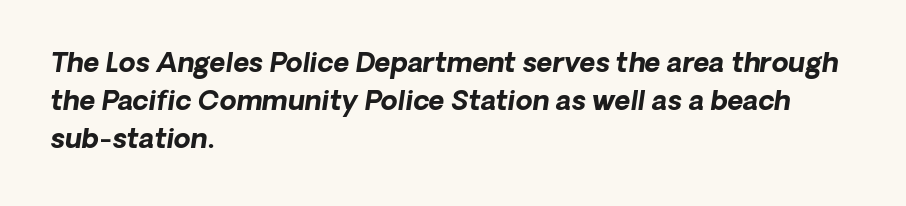
{"italic": "yes", "lean": "right", "slant_degrees": 8, "bold": "yes", "underline": "no", "align": "left", "line_spacing": "normal", "line_spacing_ratio": 1.4, "letter_spacing": "normal", "letter_spacing_em": 0.0, "glyph_px": 27}
